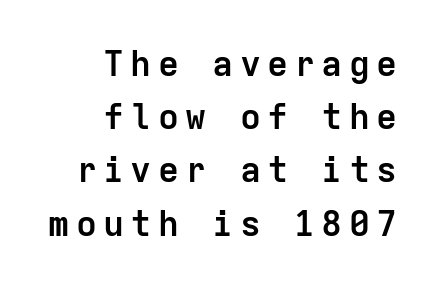
The letters stand straight up with perfectly vertical stems. Line spacing here is normal. The foot of each line stays bare and open. These words are printed bold, with thick strokes throughout.
